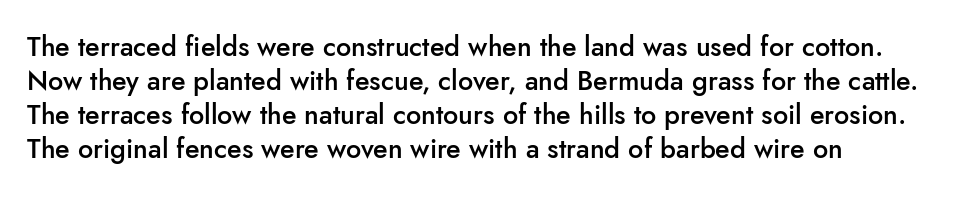
A somewhat darkened texture: the type is semibold rather than bold. Each word holds together tightly as a unit, with standard inter-letter gaps. Normally led — the rows are evenly, conventionally spaced. Designer's note — italics off, roman on. A clean baseline with only descenders dipping below it.
